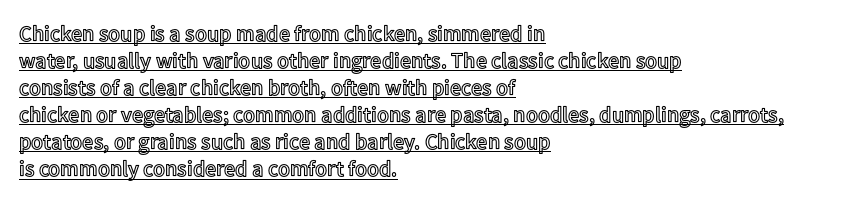
Designer's note — italics off, roman on. Spacing between characters is what you'd get straight out of the box. Left-aligned paragraph, ragged on the right. A baseline rule has been typeset under these characters.
